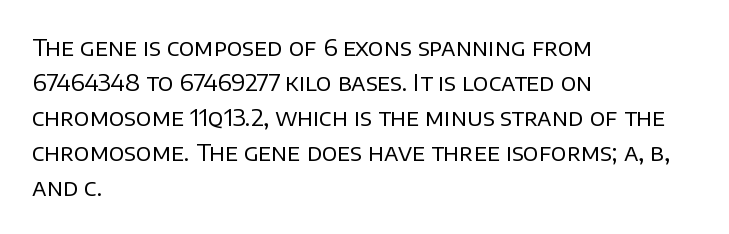
{"italic": "no", "bold": "no", "underline": "no", "align": "left", "line_spacing": "normal", "line_spacing_ratio": 1.52, "letter_spacing": "normal", "letter_spacing_em": 0.0, "glyph_px": 23}
